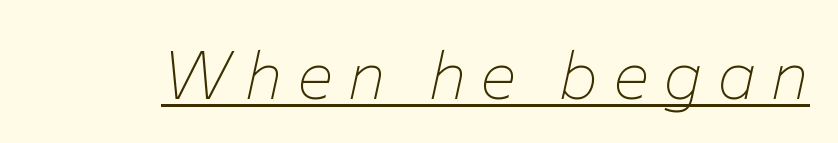
Spacing between characters has been opened up far beyond the box default. Think of a printed novel: that variable character pitch is what you see here. Unbolded letterforms with no extra heft. The specimen includes a rule beneath the text block's lines. Quick note: italic.
